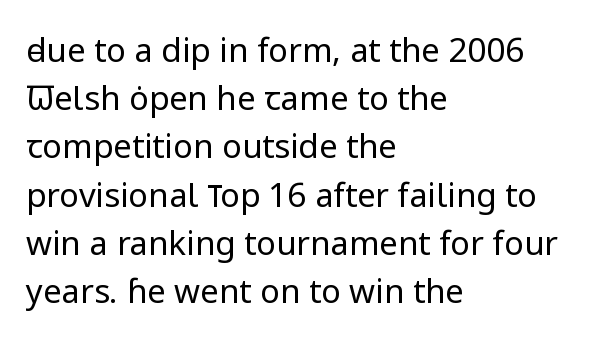
{"serif": "no", "italic": "no", "bold": "no", "weight": "regular", "width": "normal", "stroke_contrast": "low", "x_height": "medium", "monospaced": "no", "underline": "no", "align": "left", "line_spacing": "normal", "line_spacing_ratio": 1.46, "letter_spacing": "normal", "letter_spacing_em": 0.0, "glyph_px": 33}
